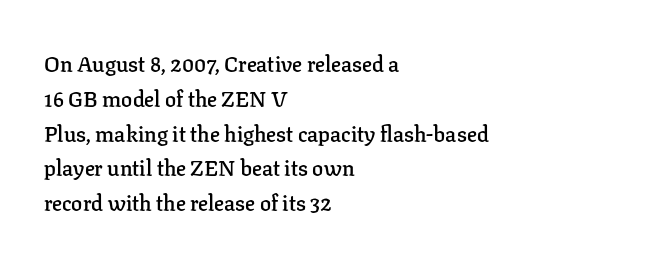
Q: Is the text bold? A: Semi-bold.
Q: Is the text italic (slanted)? A: No, it is upright.
Q: Is the text underlined? A: No.
Q: How is the paragraph aligned? A: Left-aligned.
Q: Is the spacing between letters normal or unusually wide? A: Normal.
Q: Is the spacing between lines tight, normal or loose? A: Normal.
